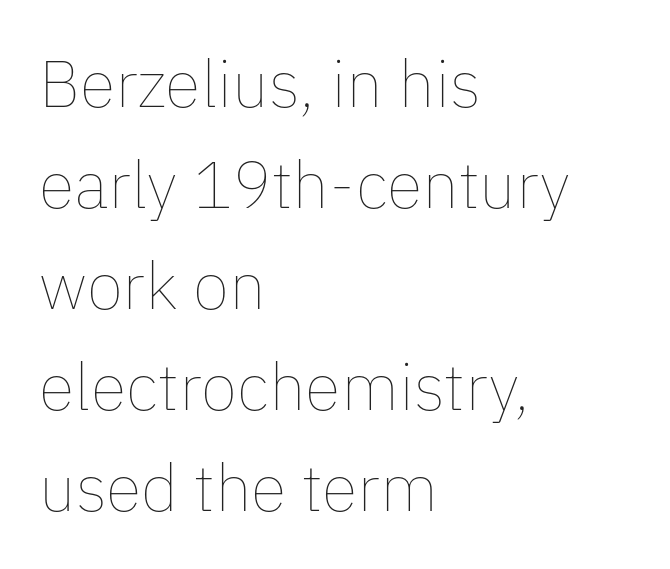
Bold? No — there's no thickening of the strokes. The typography opts for an upright posture over an oblique one. Inter-character spacing is left at the font's built-in metrics. The area under the type is left untouched.
